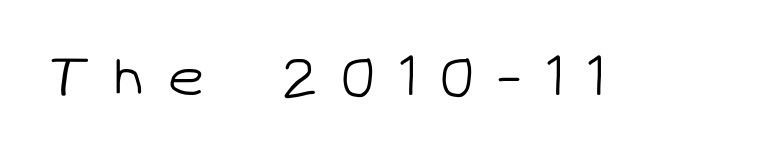
{"serif": "no", "bold": "no", "weight": "light", "width": "normal", "stroke_contrast": "low", "x_height": "medium", "monospaced": "no", "underline": "no", "letter_spacing": "wide", "letter_spacing_em": 0.38, "glyph_px": 59}
